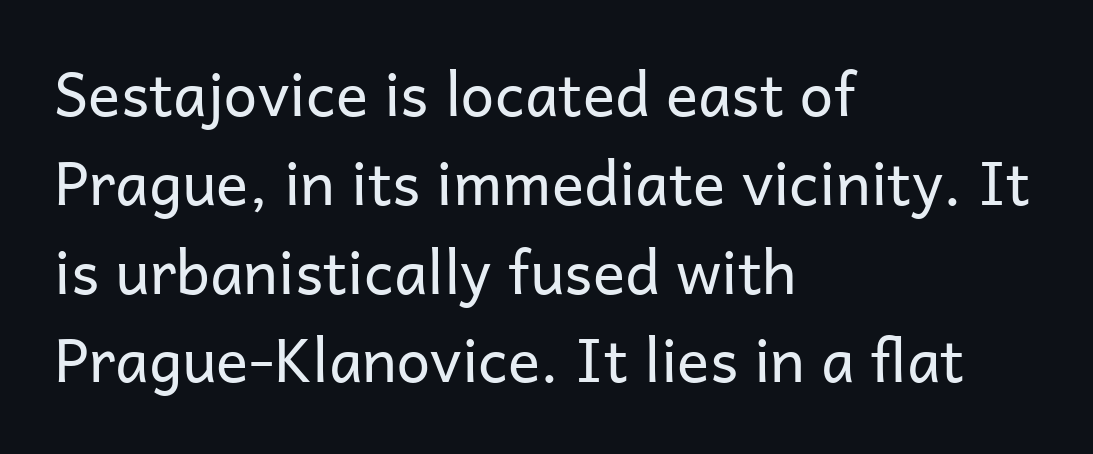
{"serif": "no", "italic": "no", "bold": "no", "weight": "regular", "width": "normal", "stroke_contrast": "low", "x_height": "medium", "monospaced": "no", "underline": "no", "align": "left", "line_spacing": "normal", "line_spacing_ratio": 1.48, "letter_spacing": "normal", "letter_spacing_em": 0.0, "glyph_px": 60}
